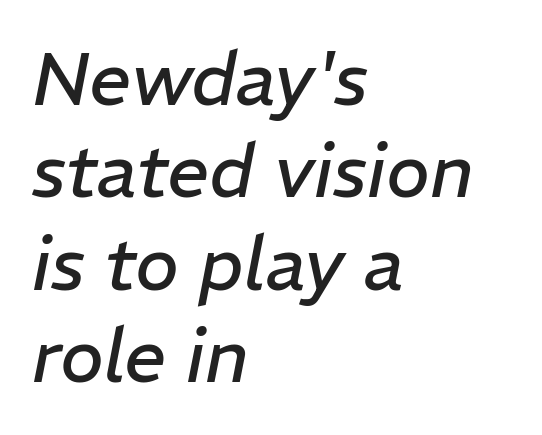
The rendering uses natural spacing where letterforms have individual widths. Nothing heavy about these letters — not bold at all. These lines sit exactly where default settings would place them. The zone under the glyphs is completely vacant. Between one letter and the next there's only the usual sliver of space.
